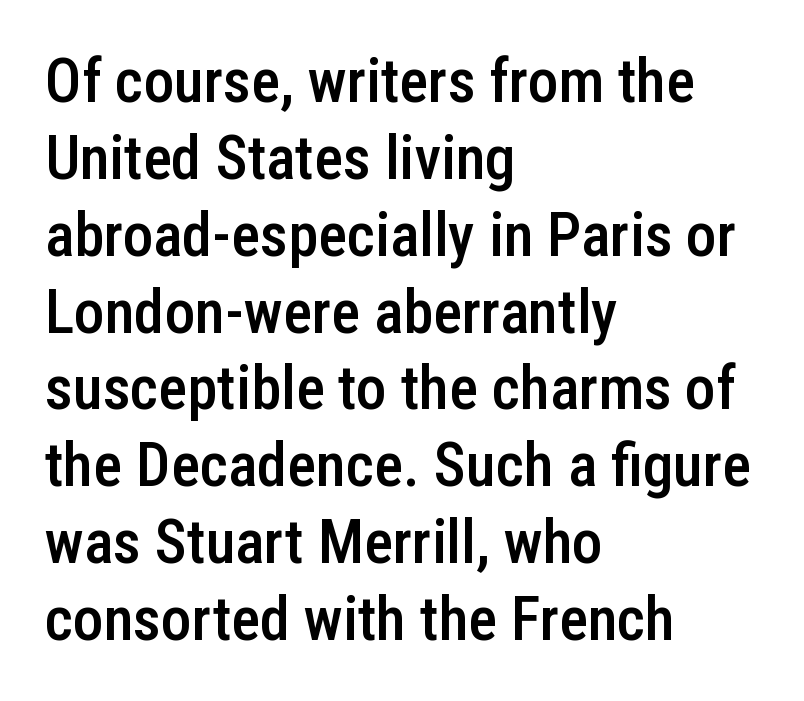
Tracking value appears to be zero — textbook default spacing. Nothing sits at the stroke ends, so this counts as sans-serif. Horizontal alignment here is leftward, the default for most running prose. These lines carry some extra weight — a demibold, not a full bold. It's the straight-up-and-down kind of type.
